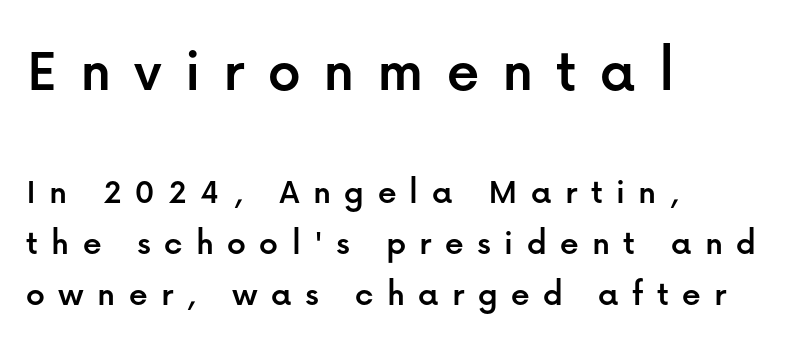
Is the block centered? No — it sits flush against the left margin. The designer gave the opening block more size than the closing block. The horizontal fit of the characters is loose and conspicuously gappy. Spacing verdict: proportional, widths tailored to each character. This is the regular roman posture of the typeface.
